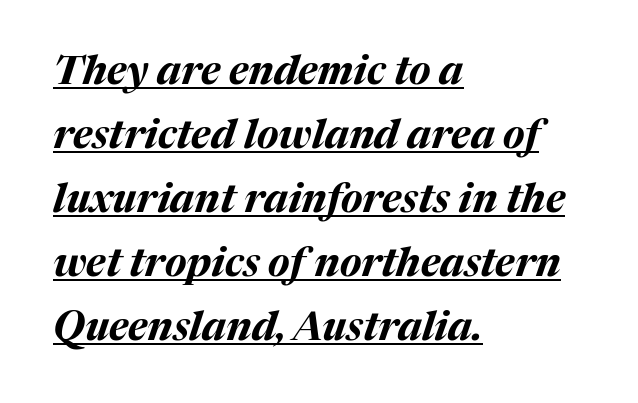
The image shows 40 px bold type, italic (leaning right); set left-aligned, normal line spacing (1.6x), normal letter spacing, underlined; medium stroke contrast and a medium x-height.
